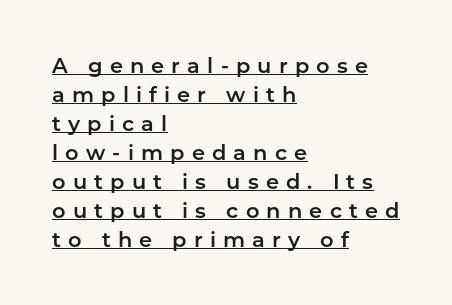
{"italic": "no", "underline": "yes", "align": "left", "line_spacing": "normal", "line_spacing_ratio": 1.38, "letter_spacing": "wide", "letter_spacing_em": 0.34, "glyph_px": 21}
